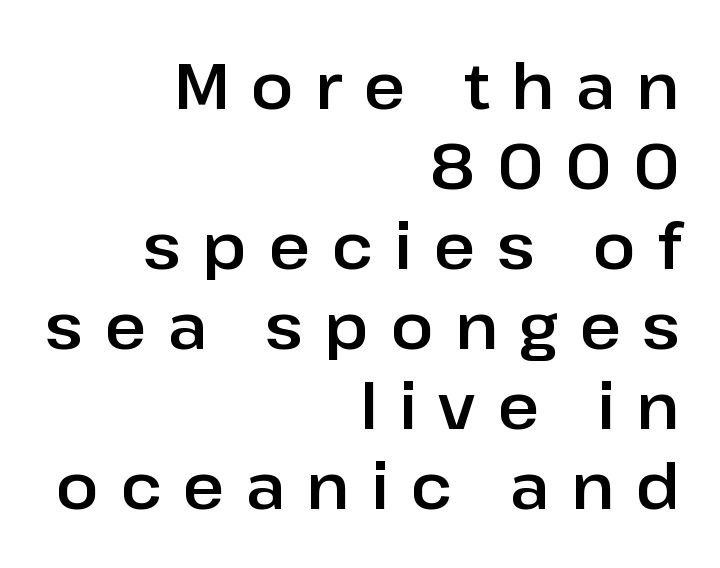
The image shows 64 px sans-serif type, upright; set right-aligned, normal line spacing (1.25x), unusually wide letter spacing (+0.33 em), not underlined; low stroke contrast and a medium x-height.
